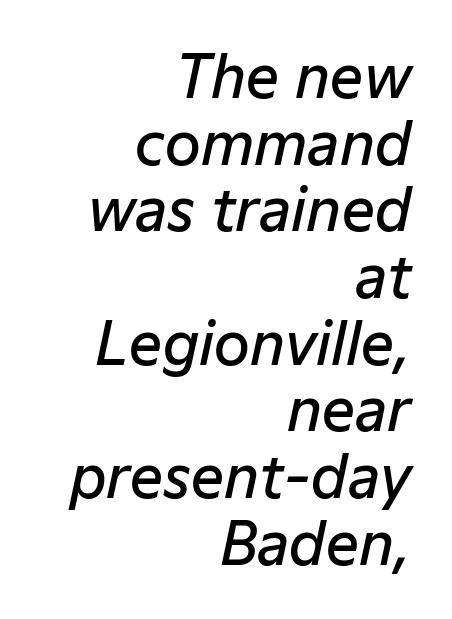
Q: Is the text bold? A: Semi-bold.
Q: Is the text italic (slanted)? A: Yes, it leans right by about 12 degrees.
Q: Is the text underlined? A: No.
Q: How is the paragraph aligned? A: Right-aligned.
Q: Is the spacing between letters normal or unusually wide? A: Normal.
Q: Is the spacing between lines tight, normal or loose? A: Tight.
Q: Width (condensed, normal, or wide)? A: Normal.
Q: Stroke contrast? A: Low.
Q: x-height? A: Medium.
Q: Monospaced? A: No.
